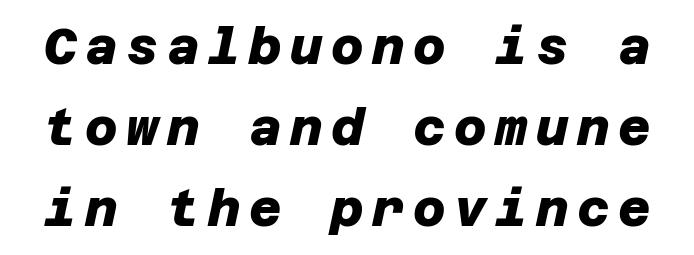
Q: Is the text bold? A: Yes.
Q: Is the typeface a serif or a sans-serif typeface? A: Sans-serif.
Q: Is the text underlined? A: No.
Q: Is the spacing between lines tight, normal or loose? A: Normal.
Q: Width (condensed, normal, or wide)? A: Normal.
Q: Stroke contrast? A: Low.
Q: x-height? A: Large.
